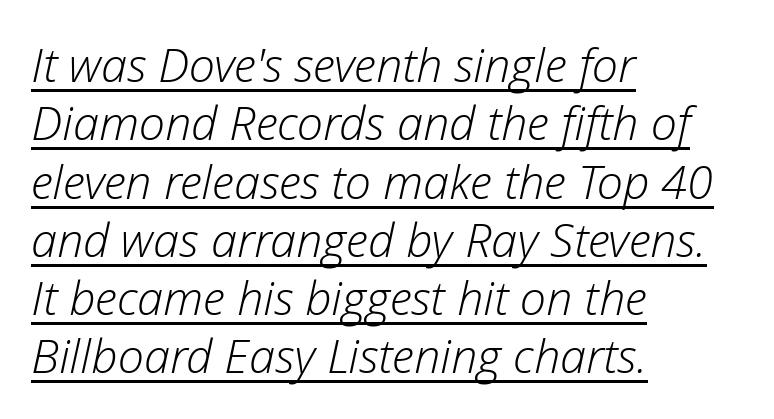
The gaps between neighbouring characters are ordinary and unremarkable. There's an unmistakable incline to the writing here. This sample carries an underscore along the baseline area. The rag falls on the right side of this text block.
